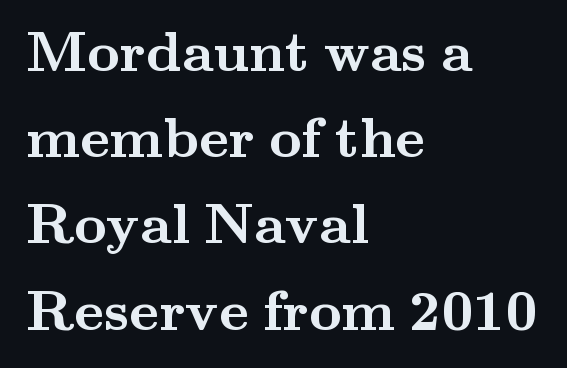
In terms of leading, this rendering sits right in the middle. Varying glyph widths throughout — classic text-font behaviour. The text block is weighted toward the left margin, trailing off unevenly rightward. Characters remain perfectly vertical along every line. Each word holds together tightly as a unit, with standard inter-letter gaps. Weight check: bold — yes, fully.
